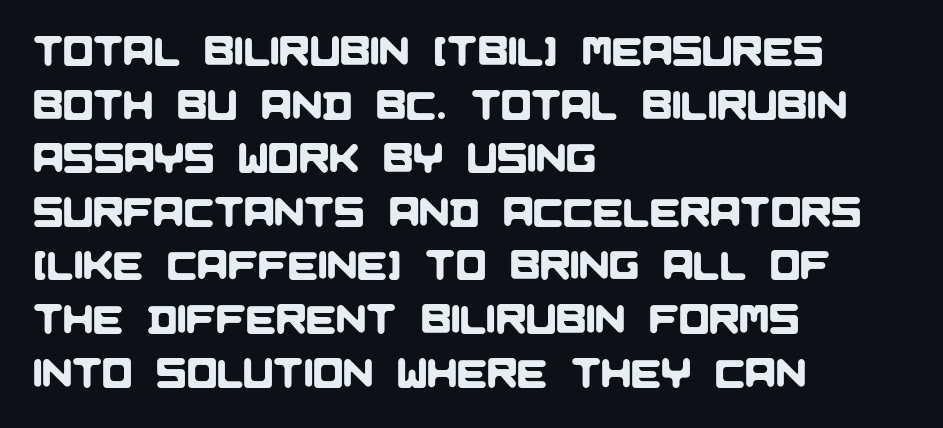
Any mark beneath the type? The region is blank. These lines are composed in type without serifs. Is the letter spacing exaggerated? No — it looks like the ordinary default. This sample has the flowing, uneven cadence of proportional lettering. The line-height multiplier appears to be the usual default. Typeset ragged right — the left edge is the straight one.
